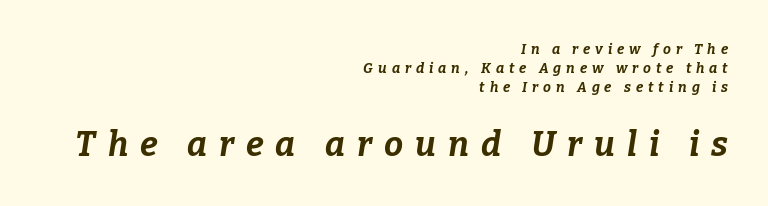
Evenly set lines give the paragraph a standard silhouette. No word sits above an underline. Proportional: the letters do not fall into vertical columns. There is plenty of visible air inserted between adjacent glyphs. Yep, that's italic — everything's leaning. Bold? Absolutely — the strokes are thick and heavy.
